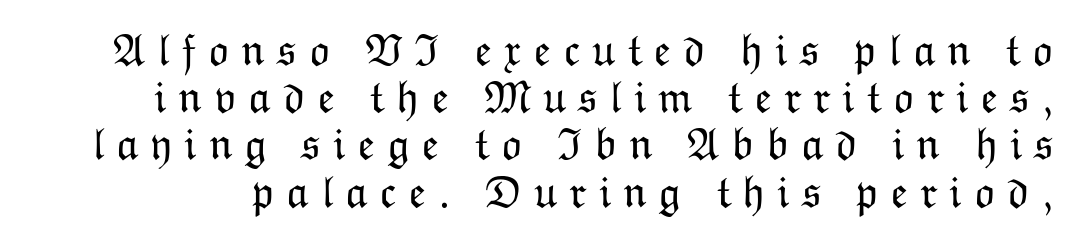
What's the leading like? Squeezed, with rows nearly overlapping. Think standard paragraph weight, or any step lighter than that. This is the regular roman posture of the typeface. The tracking jumps out immediately: characters are airy and widely separated. Varying glyph widths throughout — classic text-font behaviour. The string is rendered with underlining switched off.
